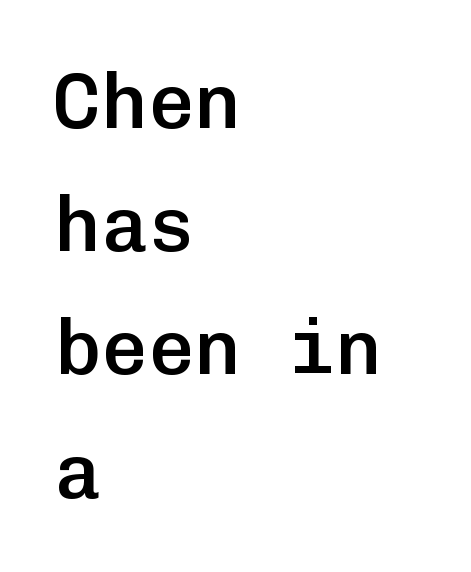
Regarding serifs, this sample does without them. Rows of type keep a routine distance in the vertical direction. Note the uniform advance width — an 'i' takes as much space as an 'm'. Set as a demibold, roughly 600 on the weight scale. All the whitespace from short lines collects on the right.
